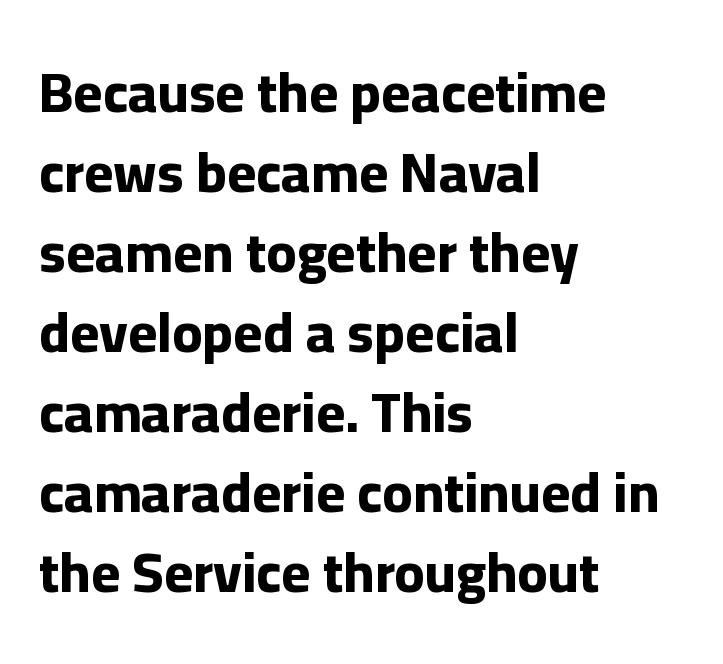
Q: Is the text bold? A: Yes.
Q: Is the text italic (slanted)? A: No, it is upright.
Q: Is the typeface a serif or a sans-serif typeface? A: Sans-serif.
Q: Is the text underlined? A: No.
Q: How is the paragraph aligned? A: Left-aligned.
Q: Is the spacing between letters normal or unusually wide? A: Normal.
Q: Is the spacing between lines tight, normal or loose? A: Normal.
Q: Width (condensed, normal, or wide)? A: Normal.
Q: Stroke contrast? A: Low.
Q: x-height? A: Medium.
Q: Monospaced? A: No.
